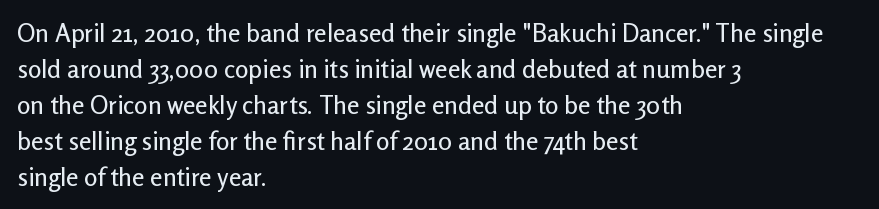
Vertically, the passage feels balanced, rows spaced as you'd expect. Every character sits straight up, as roman type does. A typesetter would call this zero additional tracking. Each line starts at the same left margin while the right side varies. Descenders are the only things crossing below the line.
